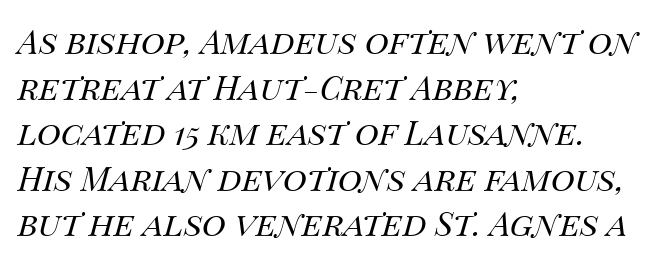
Q: Is the text bold? A: No.
Q: Is the text italic (slanted)? A: Yes, it leans right by about 14 degrees.
Q: Is the text underlined? A: No.
Q: How is the paragraph aligned? A: Left-aligned.
Q: Is the spacing between letters normal or unusually wide? A: Normal.
Q: Is the spacing between lines tight, normal or loose? A: Normal.
Q: Width (condensed, normal, or wide)? A: Normal.
Q: Stroke contrast? A: Medium.
Q: x-height? A: Large.
Q: Monospaced? A: No.
